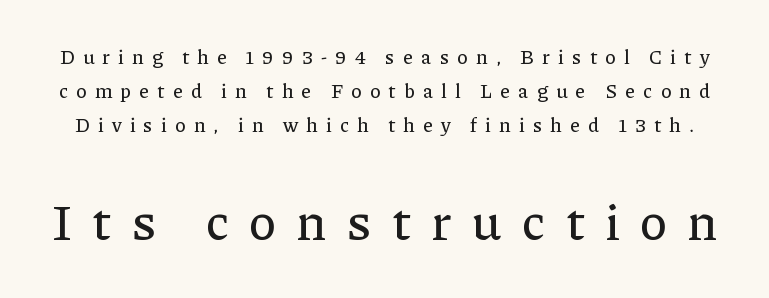
{"serif": "yes", "italic": "no", "width": "normal", "stroke_contrast": "low", "x_height": "medium", "monospaced": "no", "underline": "no", "line_spacing": "normal", "line_spacing_ratio": 1.69, "letter_spacing": "wide", "letter_spacing_em": 0.41, "larger_block": "second", "size_ratio": 2.55, "glyph_px": 51}
